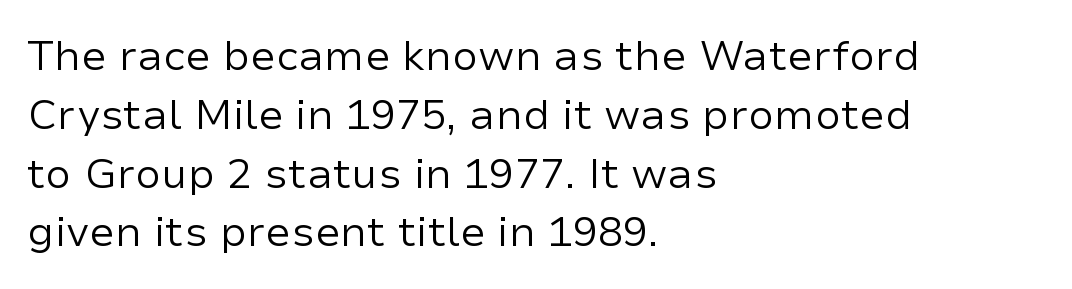
The image shows 42 px regular-weight sans-serif type, upright; set left-aligned, normal line spacing (1.4x), normal letter spacing, not underlined; low stroke contrast and a medium x-height.
